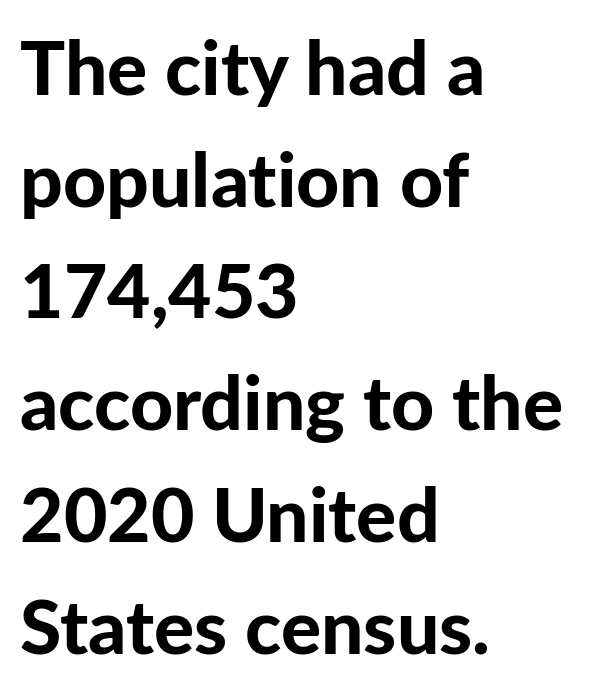
This is sans-serif lettering, the kind often seen on screens and signage. The ragged edge is on the right, which tells us the setting is flush left. Note the varied advance widths — an 'i' is clearly narrower than an 'm'. The type sits square on the baseline with zero lean.
